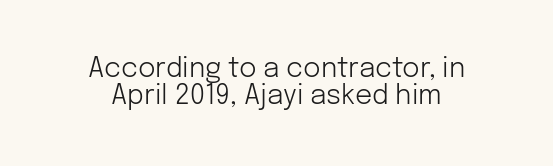
Q: Is the text bold? A: No.
Q: Is the text italic (slanted)? A: No, it is upright.
Q: Is the text underlined? A: No.
Q: Is the spacing between letters normal or unusually wide? A: Normal.
Q: Is the spacing between lines tight, normal or loose? A: Tight.
